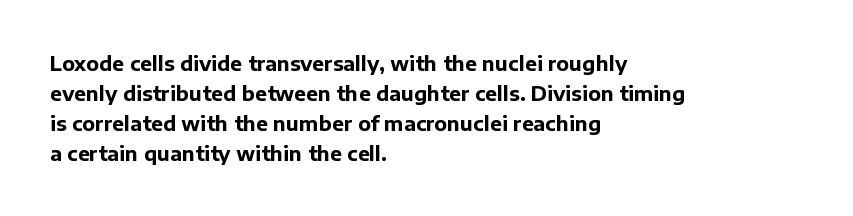
The image shows 20 px bold type, upright; set left-aligned, normal line spacing (1.5x), normal letter spacing, not underlined.
